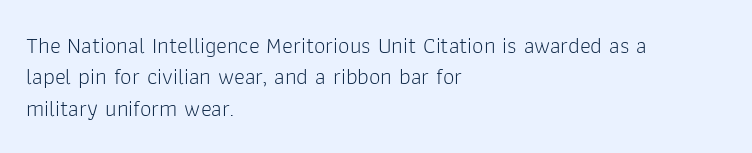
{"italic": "no", "bold": "no", "underline": "no", "align": "left", "line_spacing": "normal", "line_spacing_ratio": 1.36, "letter_spacing": "normal", "letter_spacing_em": 0.0, "glyph_px": 23}
